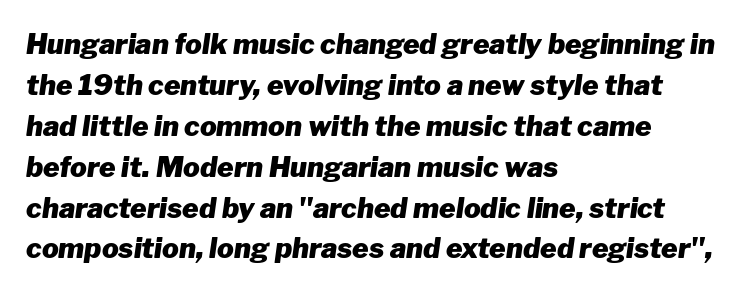
{"italic": "yes", "lean": "right", "slant_degrees": 8, "bold": "yes", "weight": "heavy", "width": "normal", "stroke_contrast": "low", "x_height": "medium", "monospaced": "no", "underline": "no", "align": "left", "line_spacing": "normal", "line_spacing_ratio": 1.46, "letter_spacing": "normal", "letter_spacing_em": 0.0, "glyph_px": 28}
